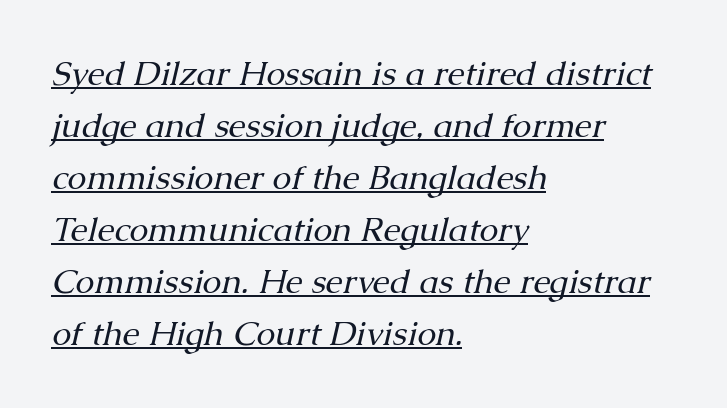
{"serif": "yes", "italic": "yes", "lean": "right", "slant_degrees": 13, "bold": "no", "weight": "regular", "width": "normal", "stroke_contrast": "medium", "x_height": "medium", "monospaced": "no", "underline": "yes", "align": "left", "line_spacing": "normal", "line_spacing_ratio": 1.53, "letter_spacing": "normal", "letter_spacing_em": 0.0, "glyph_px": 34}
